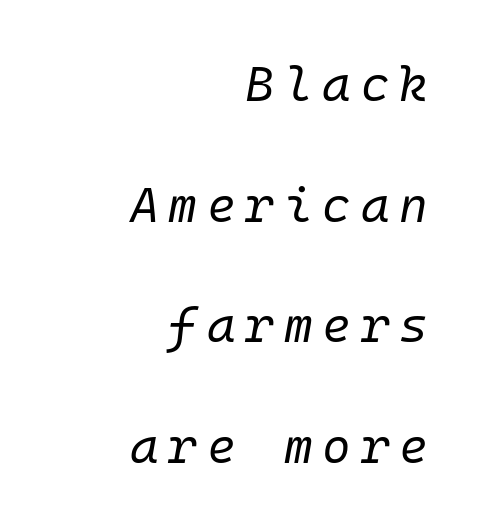
The image shows 49 px regular-weight type, italic (leaning right); set right-aligned, loose line spacing (2.46x), unusually wide letter spacing (+0.2 em), not underlined; low stroke contrast and a medium x-height.
